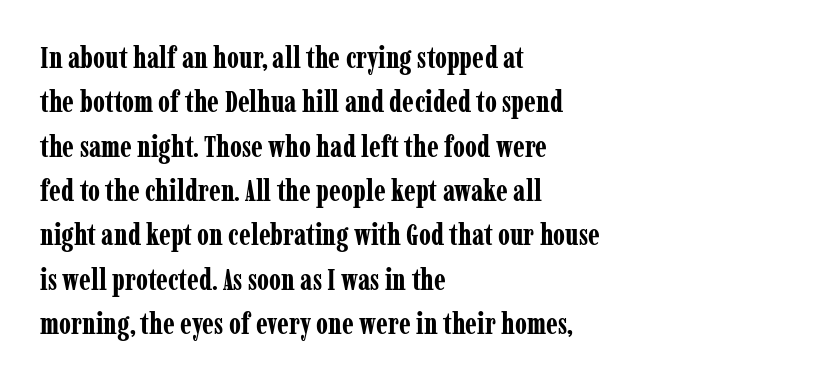
The typesetter chose a ragged-right arrangement here. The strip under each line holds only bare page. Old-style or modern, the face here clearly has serifs. Caption: bold face, heavy strokes.
